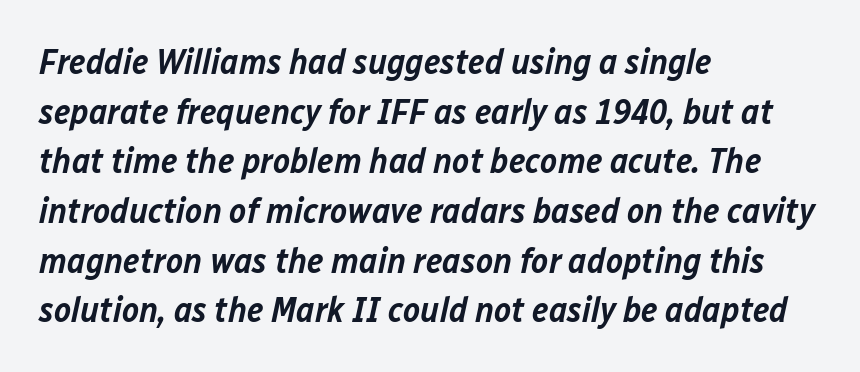
The image shows 36 px semibold type, italic (leaning right); set left-aligned, normal line spacing (1.38x), normal letter spacing, not underlined; low stroke contrast and a medium x-height.
